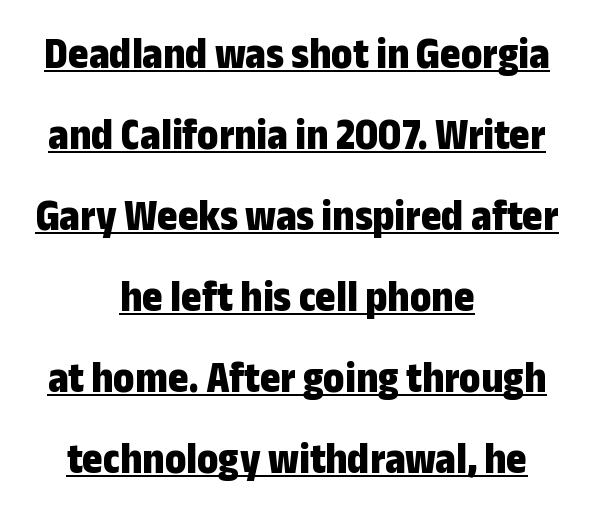
Q: Is the text bold? A: Yes.
Q: Is the text italic (slanted)? A: No, it is upright.
Q: Is the typeface a serif or a sans-serif typeface? A: Sans-serif.
Q: Is the text underlined? A: Yes.
Q: How is the paragraph aligned? A: Centered.
Q: Is the spacing between letters normal or unusually wide? A: Normal.
Q: Width (condensed, normal, or wide)? A: Condensed.
Q: Stroke contrast? A: Low.
Q: x-height? A: Medium.
Q: Monospaced? A: No.
